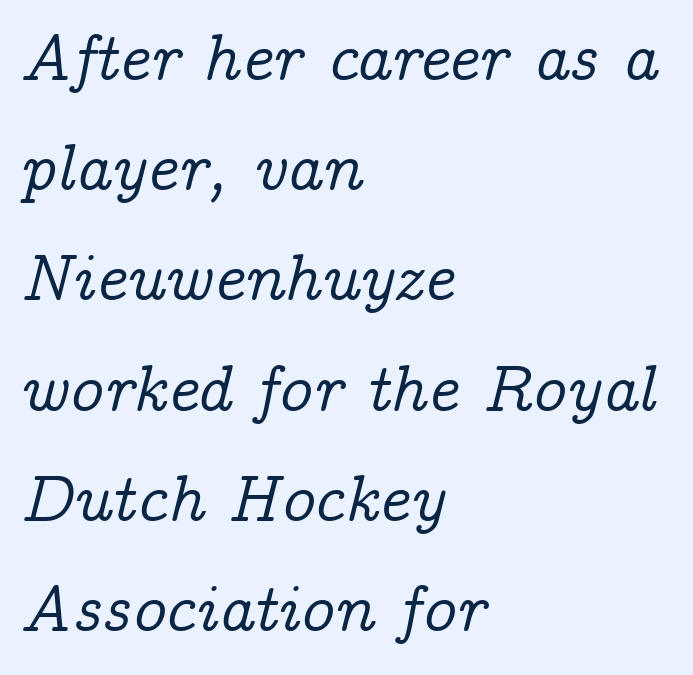
Q: Is the text italic (slanted)? A: Yes, it leans right by about 14 degrees.
Q: Is the typeface a serif or a sans-serif typeface? A: Serif.
Q: Is the text underlined? A: No.
Q: How is the paragraph aligned? A: Left-aligned.
Q: Is the spacing between letters normal or unusually wide? A: Normal.
Q: Is the spacing between lines tight, normal or loose? A: Normal.
Q: Width (condensed, normal, or wide)? A: Normal.
Q: Stroke contrast? A: Low.
Q: x-height? A: Medium.
Q: Monospaced? A: No.
